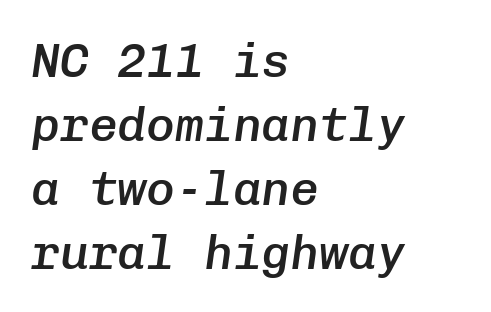
{"italic": "yes", "lean": "right", "slant_degrees": 8, "bold": "semi", "weight": "semibold", "width": "normal", "stroke_contrast": "low", "x_height": "medium", "monospaced": "yes", "underline": "no", "align": "left", "line_spacing": "normal", "line_spacing_ratio": 1.33, "letter_spacing": "normal", "letter_spacing_em": 0.0, "glyph_px": 48}
